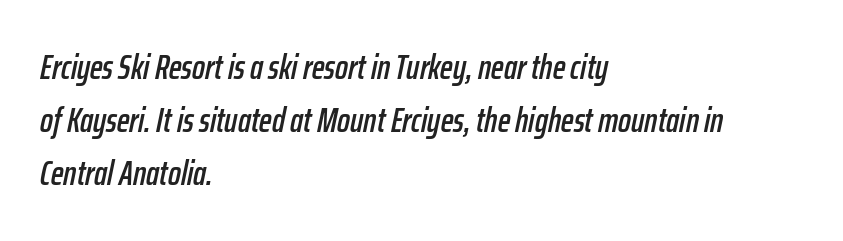
In terms of posture, this sample is oblique. This sample has the flowing, uneven cadence of proportional lettering. Normally led — the rows are evenly, conventionally spaced. In CSS terms this would be text-align: left. The type is set solid horizontally, with unmodified tracking. Clear beneath every line of the passage.
